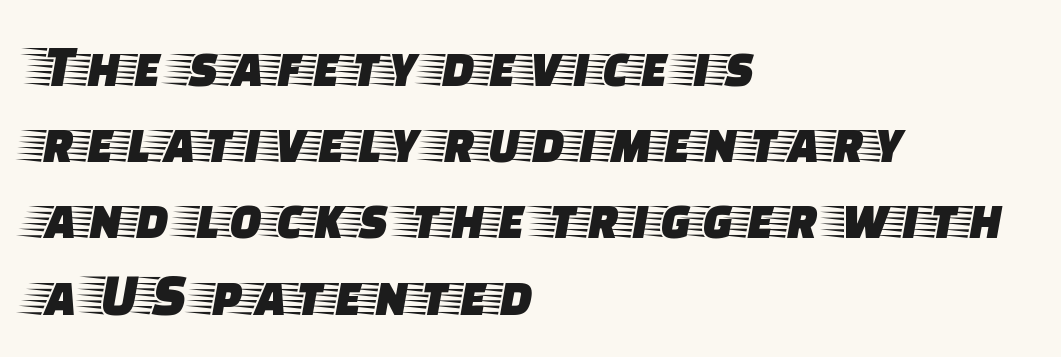
The image shows 61 px wide serif type; set left-aligned, normal line spacing (1.25x), normal letter spacing, not underlined; low stroke contrast and a large x-height.
